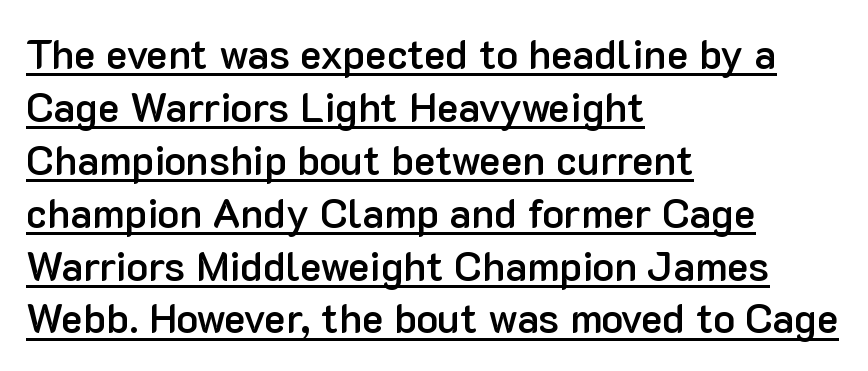
{"serif": "no", "italic": "no", "bold": "semi", "weight": "semibold", "width": "normal", "stroke_contrast": "low", "x_height": "medium", "monospaced": "no", "underline": "yes", "align": "left", "line_spacing": "normal", "line_spacing_ratio": 1.29, "letter_spacing": "normal", "letter_spacing_em": 0.0, "glyph_px": 41}
